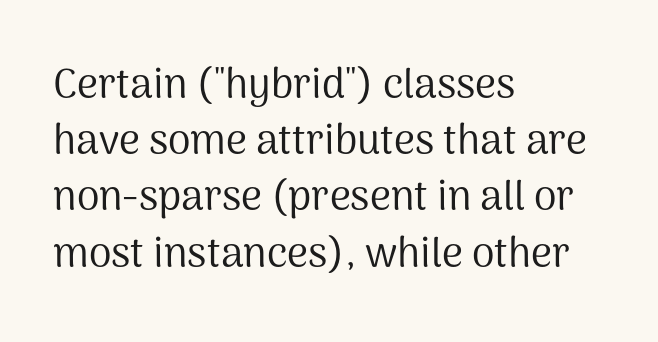
Do the letters lean? They stand straight. Teacher's note: observe the even left margin — that is flush-left alignment. Regarding leading, the lines here are spaced in the standard way. The tracking reads as untouched default to a designer's eye.
